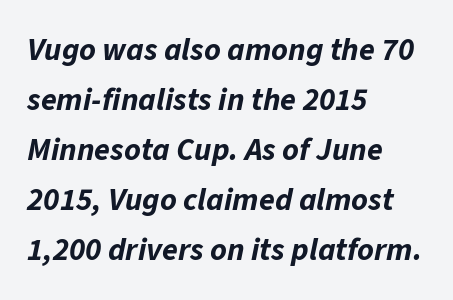
Q: Is the text bold? A: Yes.
Q: Is the text italic (slanted)? A: Yes, it leans right by about 11 degrees.
Q: Is the text underlined? A: No.
Q: How is the paragraph aligned? A: Left-aligned.
Q: Is the spacing between letters normal or unusually wide? A: Normal.
Q: Is the spacing between lines tight, normal or loose? A: Normal.
Q: Width (condensed, normal, or wide)? A: Normal.
Q: Stroke contrast? A: Low.
Q: x-height? A: Medium.
Q: Monospaced? A: No.
